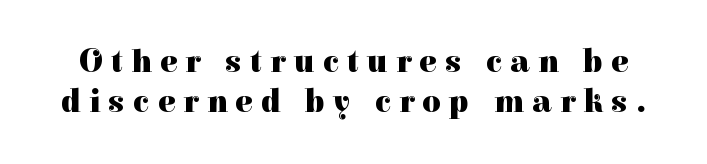
Q: Is the text bold? A: Yes.
Q: Is the text italic (slanted)? A: No, it is upright.
Q: Is the typeface a serif or a sans-serif typeface? A: Serif.
Q: Is the text underlined? A: No.
Q: Is the spacing between letters normal or unusually wide? A: Unusually wide.
Q: Width (condensed, normal, or wide)? A: Normal.
Q: Stroke contrast? A: High.
Q: x-height? A: Medium.
Q: Monospaced? A: No.
